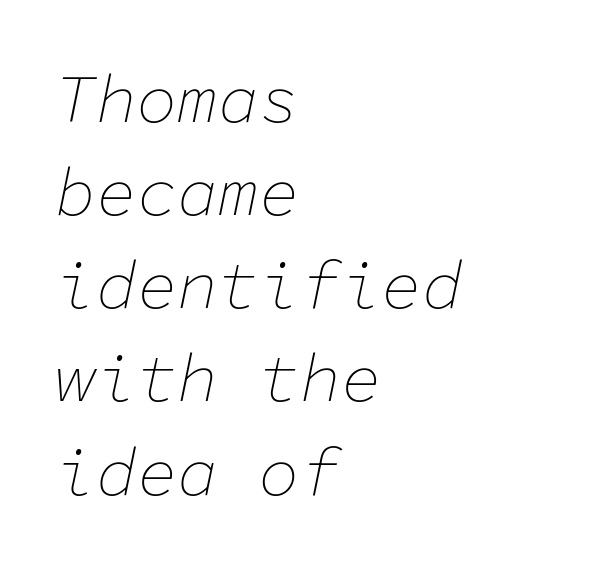
Q: Is the text bold? A: No.
Q: Is the text italic (slanted)? A: Yes, it leans right by about 11 degrees.
Q: Is the text underlined? A: No.
Q: How is the paragraph aligned? A: Left-aligned.
Q: Is the spacing between letters normal or unusually wide? A: Normal.
Q: Is the spacing between lines tight, normal or loose? A: Normal.
Q: Width (condensed, normal, or wide)? A: Normal.
Q: Stroke contrast? A: Low.
Q: x-height? A: Medium.
Q: Monospaced? A: Yes.
